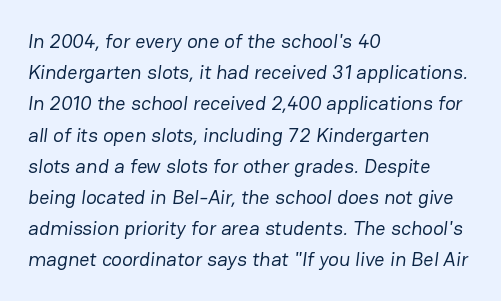
The image shows 20 px text type; set left-aligned, normal line spacing (1.56x), normal letter spacing, not underlined.
